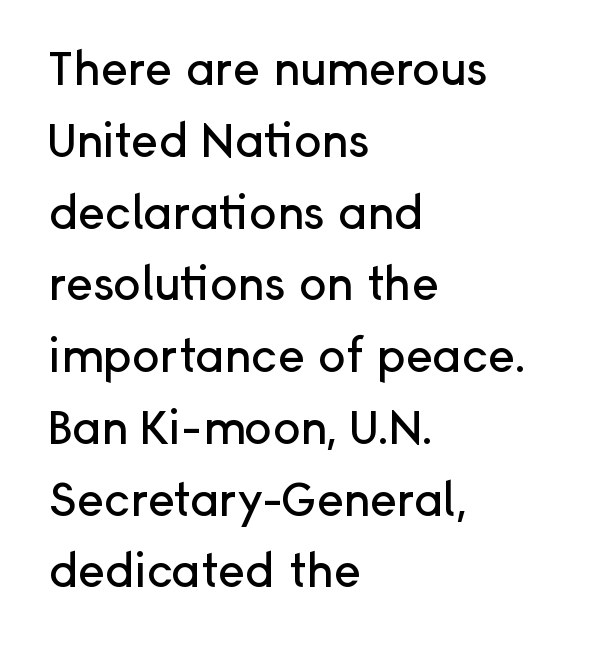
{"serif": "no", "italic": "no", "width": "normal", "stroke_contrast": "low", "x_height": "medium", "monospaced": "no", "underline": "no", "align": "left", "line_spacing": "normal", "line_spacing_ratio": 1.56, "letter_spacing": "normal", "letter_spacing_em": 0.0, "glyph_px": 46}
